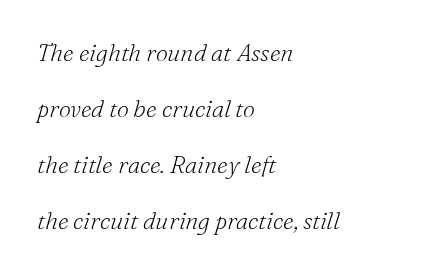
{"italic": "yes", "lean": "right", "slant_degrees": 16, "bold": "no", "underline": "no", "align": "left", "line_spacing": "loose", "line_spacing_ratio": 2.34, "letter_spacing": "normal", "letter_spacing_em": 0.0, "glyph_px": 24}
